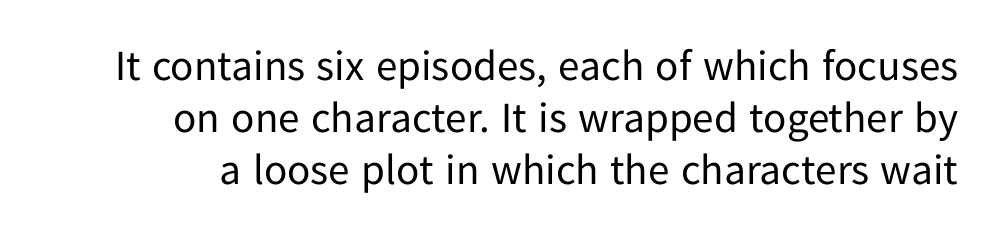
The image shows 43 px regular-weight sans-serif type, upright; set line spacing 1.21x, normal letter spacing, not underlined; low stroke contrast and a medium x-height.
